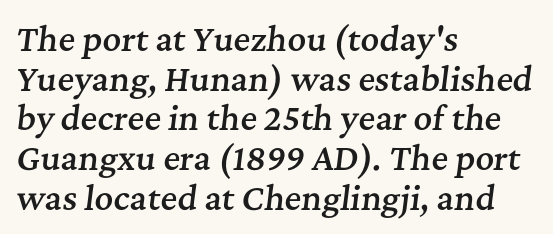
The image shows 32 px semibold serif type, italic (leaning right); set left-aligned, line spacing 1.24x, normal letter spacing, not underlined; medium stroke contrast and a medium x-height.
